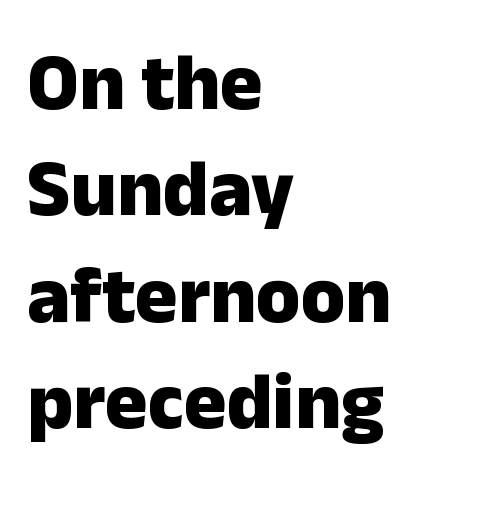
The image shows 80 px heavy sans-serif type, upright; set left-aligned, normal line spacing (1.33x), normal letter spacing, not underlined; low stroke contrast and a medium x-height.
